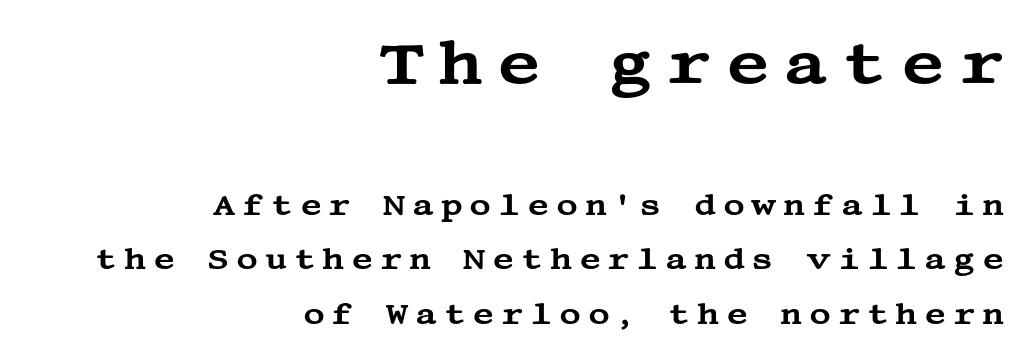
Q: Is the text italic (slanted)? A: No, it is upright.
Q: Is the typeface a serif or a sans-serif typeface? A: Serif.
Q: Is the text underlined? A: No.
Q: How is the paragraph aligned? A: Right-aligned.
Q: Is the spacing between letters normal or unusually wide? A: Unusually wide.
Q: Which block of text is set in a larger size, the first (top) or the second (bottom)? A: The first (top) one.
Q: Width (condensed, normal, or wide)? A: Wide.
Q: Stroke contrast? A: Medium.
Q: x-height? A: Large.
